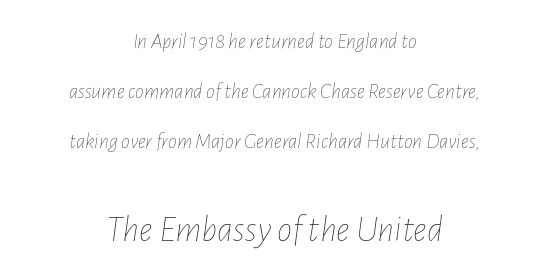
{"italic": "yes", "lean": "right", "slant_degrees": 7, "bold": "no", "weight": "thin", "width": "condensed", "stroke_contrast": "low", "x_height": "medium", "monospaced": "no", "underline": "no", "align": "center", "line_spacing": "loose", "line_spacing_ratio": 2.27, "letter_spacing": "normal", "letter_spacing_em": 0.0, "larger_block": "second", "size_ratio": 1.73, "glyph_px": 38}
